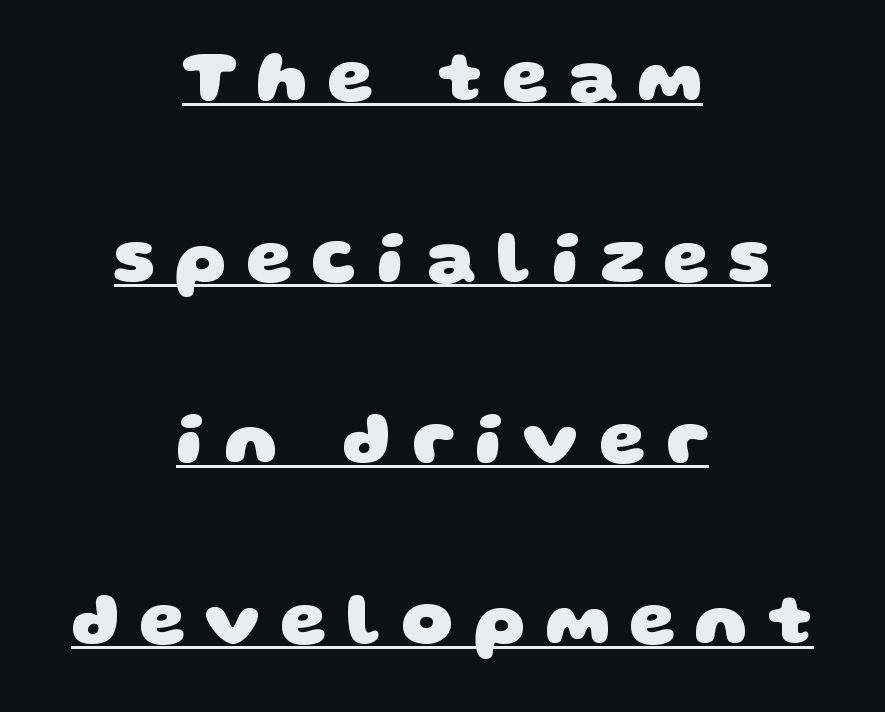
{"serif": "no", "bold": "yes", "weight": "heavy", "width": "wide", "stroke_contrast": "low", "x_height": "large", "monospaced": "no", "underline": "yes", "align": "center", "line_spacing": "loose", "line_spacing_ratio": 2.48, "letter_spacing": "wide", "letter_spacing_em": 0.27, "glyph_px": 73}
